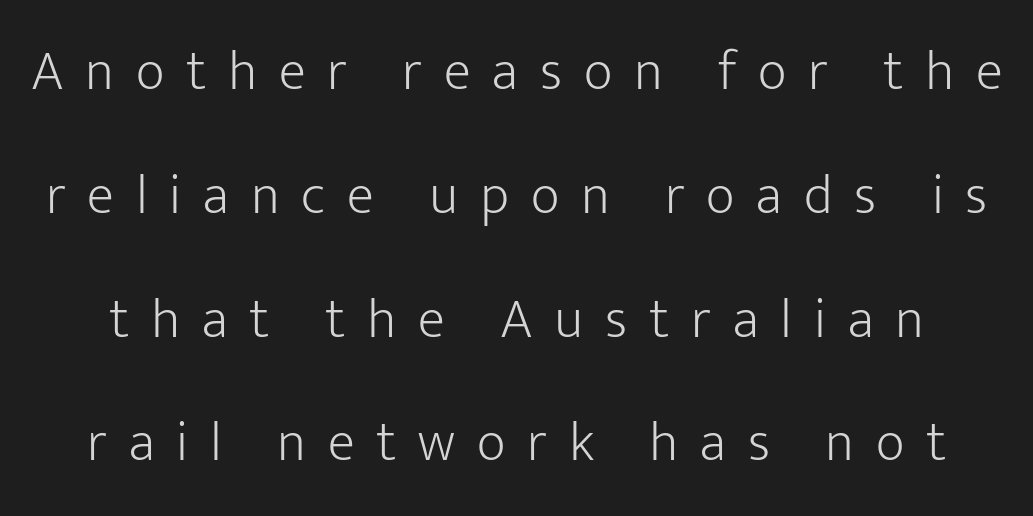
Q: Is the text bold? A: No.
Q: Is the text italic (slanted)? A: No, it is upright.
Q: Is the typeface a serif or a sans-serif typeface? A: Sans-serif.
Q: Is the text underlined? A: No.
Q: Is the spacing between letters normal or unusually wide? A: Unusually wide.
Q: Is the spacing between lines tight, normal or loose? A: Loose.
Q: Width (condensed, normal, or wide)? A: Normal.
Q: Stroke contrast? A: Low.
Q: x-height? A: Medium.
Q: Monospaced? A: No.
